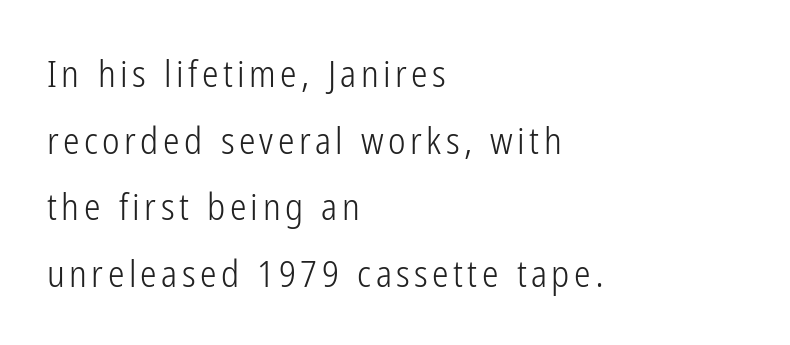
The image shows 37 px light, condensed sans-serif type, upright; set left-aligned, line spacing 1.8x, not underlined; low stroke contrast and a medium x-height.
